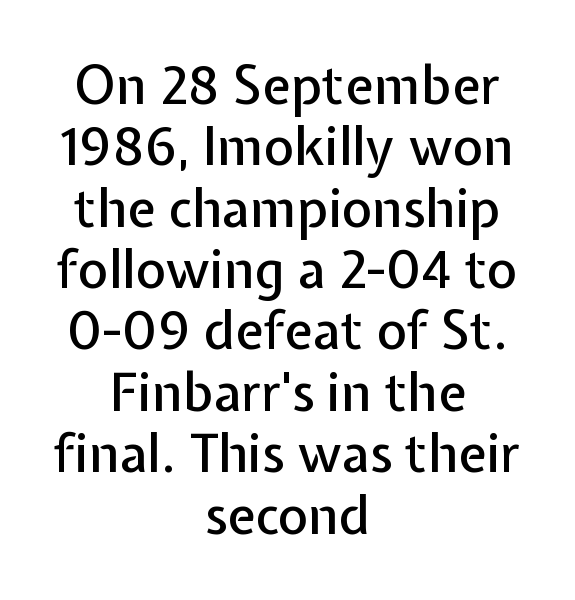
Q: Is the text italic (slanted)? A: No, it is upright.
Q: Is the typeface a serif or a sans-serif typeface? A: Sans-serif.
Q: Is the text underlined? A: No.
Q: How is the paragraph aligned? A: Centered.
Q: Is the spacing between letters normal or unusually wide? A: Normal.
Q: Width (condensed, normal, or wide)? A: Normal.
Q: Stroke contrast? A: Low.
Q: x-height? A: Medium.
Q: Monospaced? A: No.
